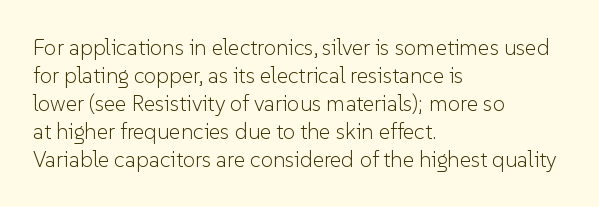
No extra ink here — the face is not bold. Students, observe: this is what conventionally led text looks like. Visually the block forms a straight wall on the left and a jagged coastline on the right. Clear beneath every line of the passage.
